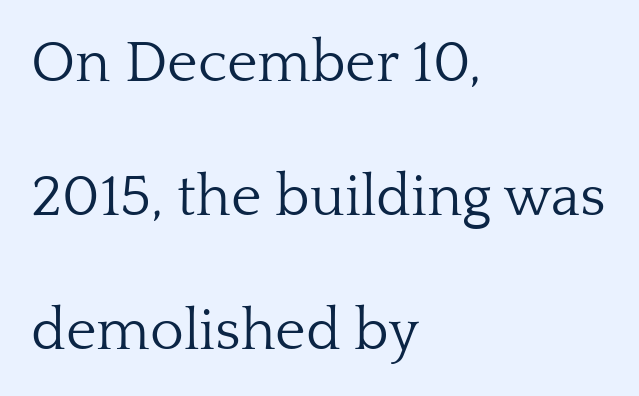
{"serif": "yes", "italic": "no", "bold": "no", "weight": "light", "width": "normal", "stroke_contrast": "low", "x_height": "medium", "monospaced": "no", "underline": "no", "align": "left", "line_spacing": "loose", "line_spacing_ratio": 2.31, "letter_spacing": "normal", "letter_spacing_em": 0.0, "glyph_px": 58}
